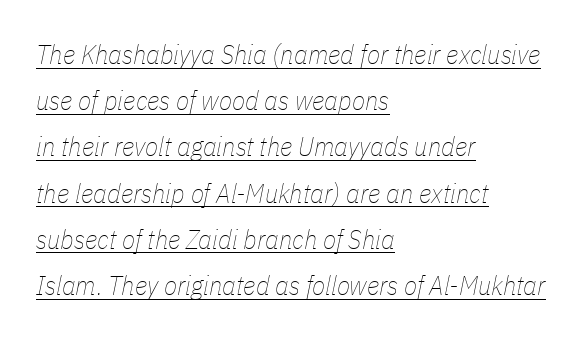
Q: Is the text bold? A: No.
Q: Is the text italic (slanted)? A: Yes, it leans right by about 11 degrees.
Q: Is the text underlined? A: Yes.
Q: How is the paragraph aligned? A: Left-aligned.
Q: Is the spacing between letters normal or unusually wide? A: Normal.
